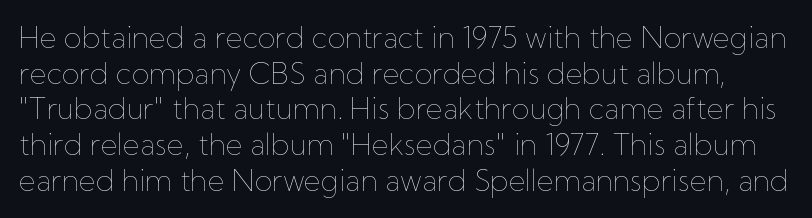
{"italic": "no", "bold": "no", "weight": "thin", "width": "normal", "stroke_contrast": "low", "x_height": "medium", "monospaced": "no", "underline": "no", "line_spacing_ratio": 1.23, "letter_spacing": "normal", "letter_spacing_em": 0.0, "glyph_px": 29}
